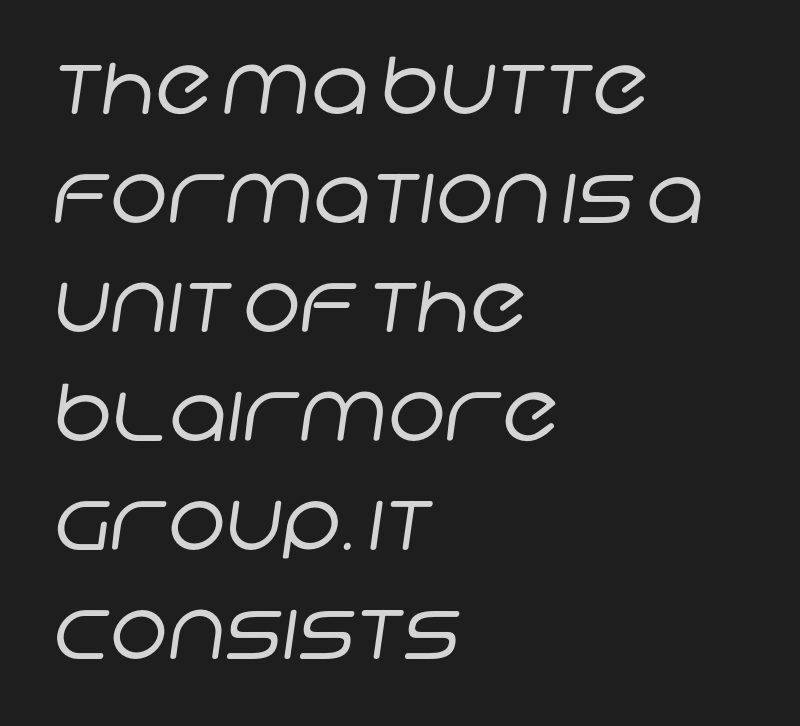
Check under the words: just untouched page. Stroke terminals: plain, sans-serif. Think standard paragraph weight, or any step lighter than that. A student would call this left alignment; a typographer would say flush left, rag right. Do the characters align in a grid? No, the font is proportional. How are the letters spaced? Ordinarily, with no added tracking.
